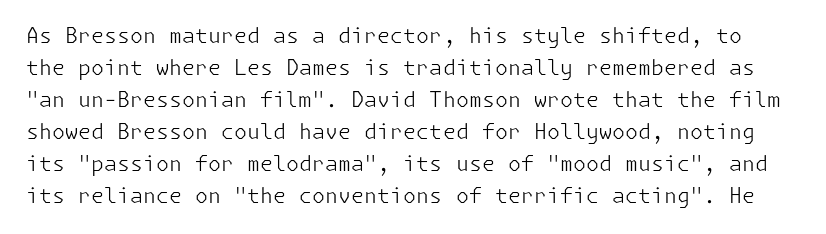
The image shows 21 px text type, upright; set normal line spacing (1.52x), normal letter spacing, not underlined.
